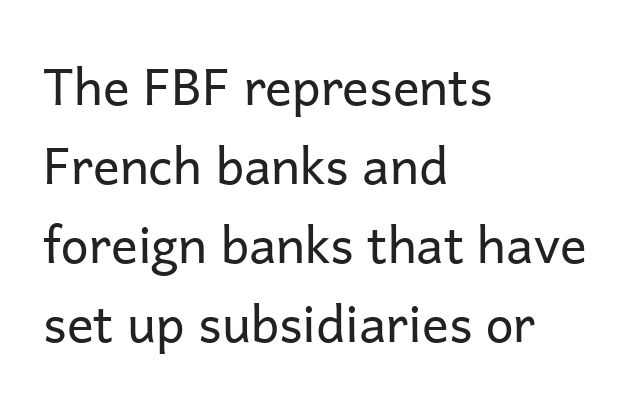
The gap between lines stays unmarked. The letters advance in unequal steps, a hallmark of proportional type. The rows are spaced the way most documents space them. The typesetter chose a ragged-right arrangement here.
